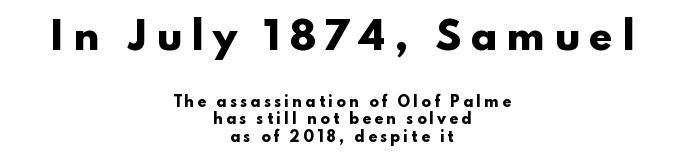
{"serif": "no", "italic": "no", "bold": "yes", "weight": "heavy", "width": "wide", "stroke_contrast": "low", "x_height": "small", "monospaced": "no", "underline": "no", "align": "center", "line_spacing_ratio": 1.23, "letter_spacing": "wide", "letter_spacing_em": 0.22, "larger_block": "first", "size_ratio": 2.71, "glyph_px": 38}
